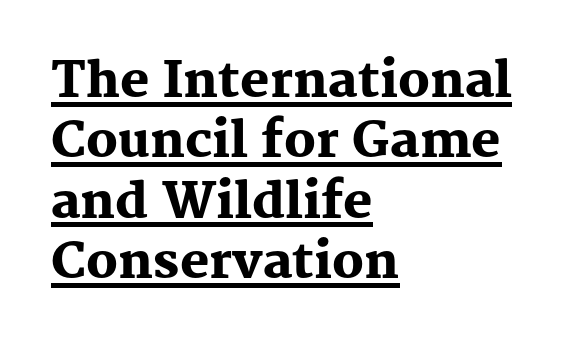
The image shows 49 px heavy serif type, upright; set left-aligned, line spacing 1.23x, normal letter spacing, underlined; medium stroke contrast and a medium x-height.
